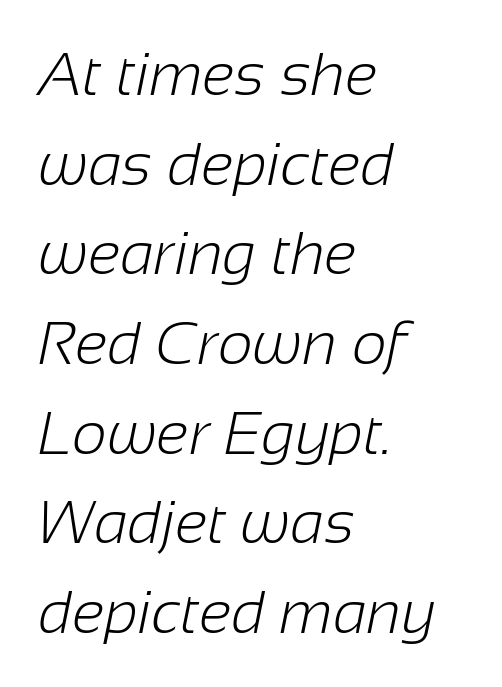
Q: Is the text bold? A: No.
Q: Is the typeface a serif or a sans-serif typeface? A: Sans-serif.
Q: Is the text underlined? A: No.
Q: How is the paragraph aligned? A: Left-aligned.
Q: Is the spacing between letters normal or unusually wide? A: Normal.
Q: Is the spacing between lines tight, normal or loose? A: Normal.
Q: Width (condensed, normal, or wide)? A: Normal.
Q: Stroke contrast? A: Low.
Q: x-height? A: Medium.
Q: Monospaced? A: No.
